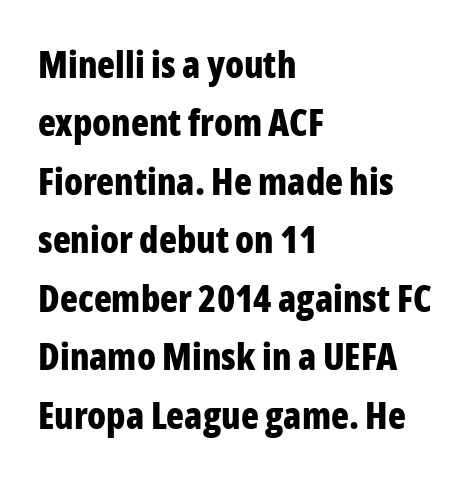
The image shows 37 px bold, condensed sans-serif type, upright; set left-aligned, normal line spacing (1.58x), normal letter spacing, not underlined; low stroke contrast and a medium x-height.
